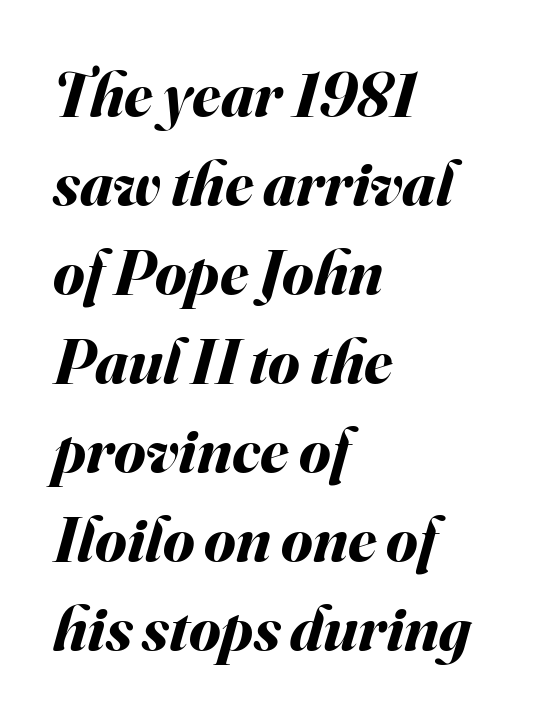
Caption: bold face, heavy strokes. The gaps between neighbouring characters are ordinary and unremarkable. An italicized treatment has been applied to the whole sample. Looks like regular typesetting: each glyph gets only the width it needs. The designer left line spacing at the default.
